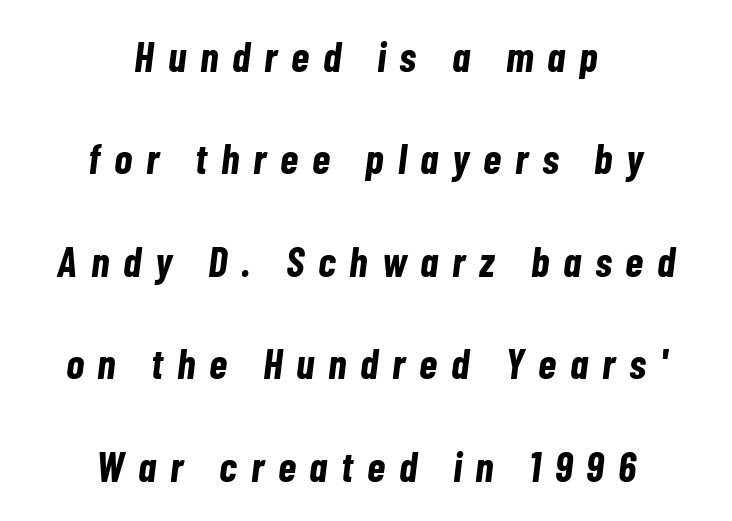
A dark, heavy texture on the line: the type is bold. The face used here has a pronounced slope to its letters. Line spacing here is loose. Character widths vary here, with narrow letters taking less room than wide ones.
